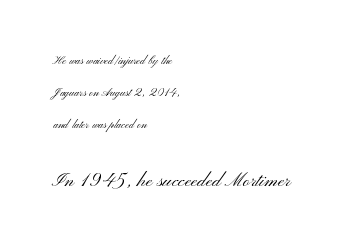
{"bold": "no", "underline": "no", "align": "left", "line_spacing": "loose", "line_spacing_ratio": 2.28, "letter_spacing": "normal", "letter_spacing_em": 0.0, "larger_block": "second", "size_ratio": 1.71, "glyph_px": 24}
